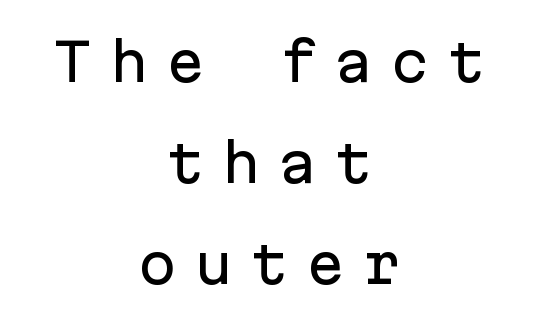
The image shows 52 px sans-serif type, upright, monospaced; set centered, loose line spacing (1.94x), unusually wide letter spacing (+0.33 em), not underlined; low stroke contrast and a medium x-height.
